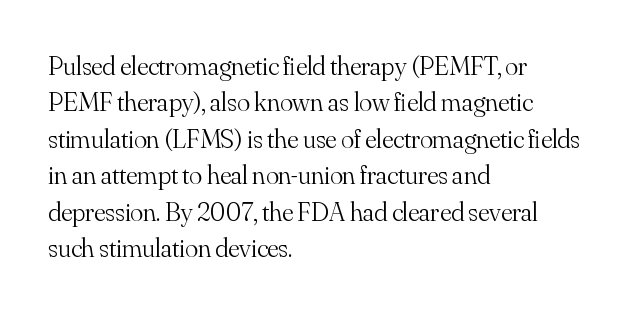
Upright lettering throughout. Reading down the column, the eye jumps a familiar distance to each next line. The typesetting does not lean heavy: it is not bold. Horizontal alignment here is leftward, the default for most running prose. The space directly below the letters is spotless. Glyph-to-glyph distance matches everyday printed text.
